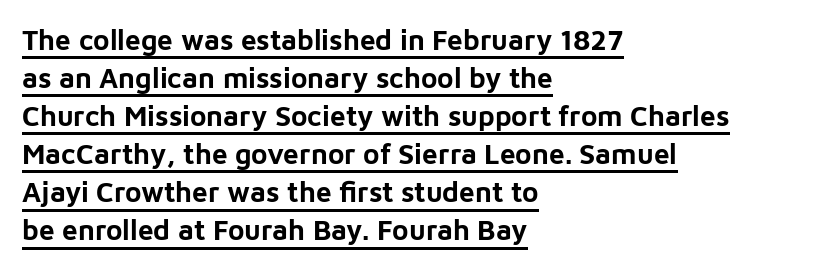
Underline: present. Vertical spacing — default. This sample has the flowing, uneven cadence of proportional lettering. Unlike italic type, these characters show no tilt at all. The lines in this sample share a left origin and differ only in where they stop. In terms of weight, the rendering is a true, heavy bold.
